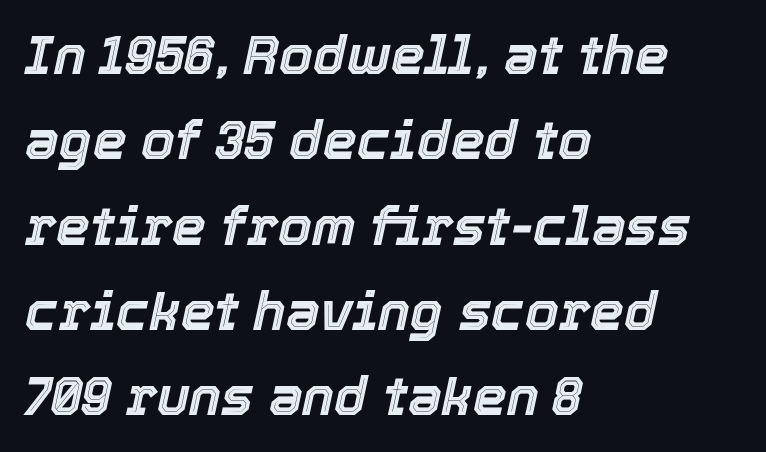
{"italic": "yes", "lean": "right", "slant_degrees": 12, "width": "normal", "x_height": "medium", "monospaced": "no", "underline": "no", "align": "left", "line_spacing": "normal", "line_spacing_ratio": 1.58, "letter_spacing": "normal", "letter_spacing_em": 0.0, "glyph_px": 54}
